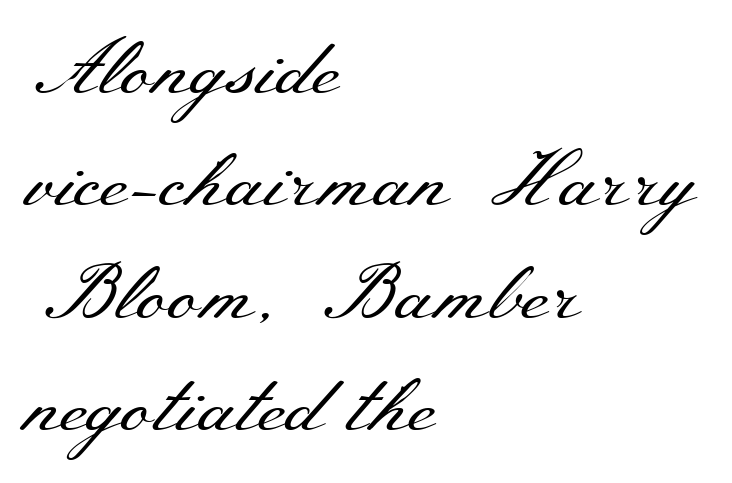
The image shows 78 px regular-weight, wide serif type; set left-aligned, normal line spacing (1.44x), normal letter spacing, not underlined; medium stroke contrast and a small x-height.
